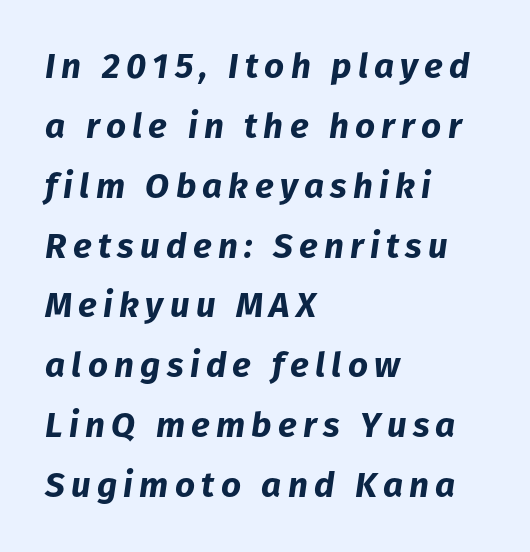
Casual observation: everything's shoved over to the left. Emphasis-style slanted type is in use. The foot of each line stays bare and open. Proportional: the letters do not fall into vertical columns.
